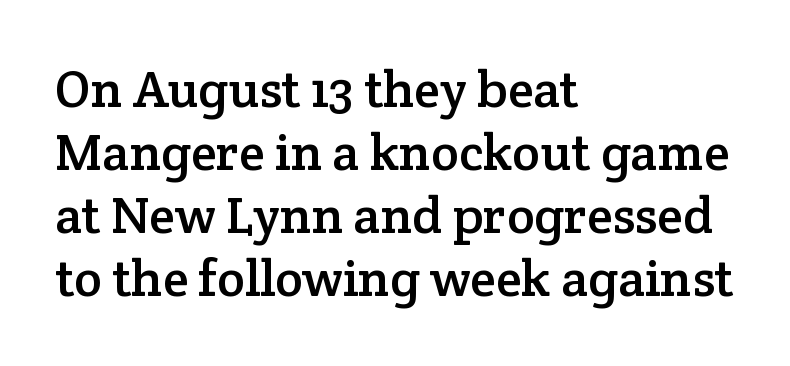
Every stem runs plumb, perpendicular to the baseline. This sample uses a serif face. The foot of each line stays bare and open. Note the varied advance widths — an 'i' is clearly narrower than an 'm'. This rendering uses left alignment, leaving the right contour irregular. There is no visible air inserted between adjacent glyphs.
